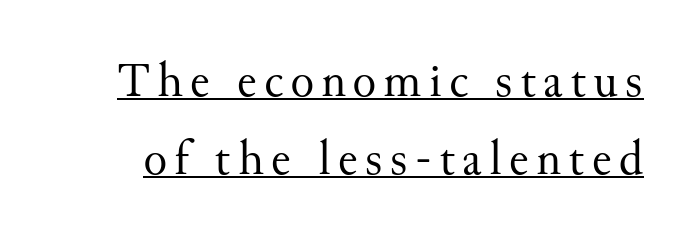
Q: Is the text bold? A: No.
Q: Is the text italic (slanted)? A: No, it is upright.
Q: Is the typeface a serif or a sans-serif typeface? A: Serif.
Q: Is the text underlined? A: Yes.
Q: Is the spacing between lines tight, normal or loose? A: Normal.
Q: Width (condensed, normal, or wide)? A: Normal.
Q: Stroke contrast? A: Medium.
Q: x-height? A: Small.
Q: Monospaced? A: No.
